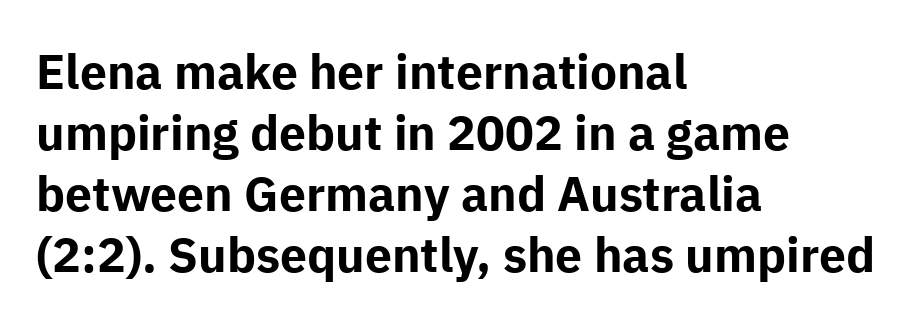
The image shows 48 px bold sans-serif type, upright; set left-aligned, normal line spacing (1.27x), normal letter spacing, not underlined; low stroke contrast and a medium x-height.
